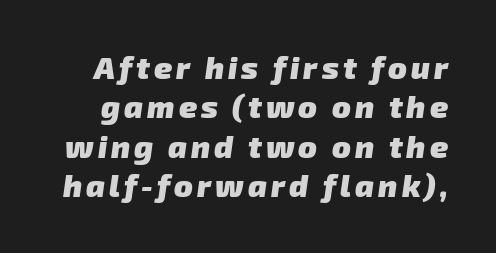
The image shows 31 px heavy sans-serif type; set normal line spacing (1.27x), not underlined; low stroke contrast and a medium x-height.
